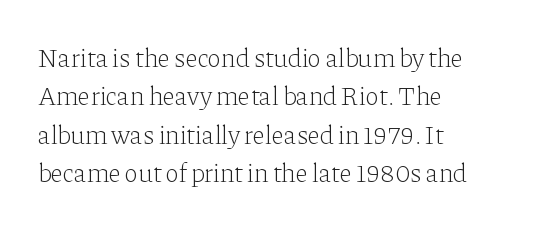
Leftover space on each line is placed entirely after the last word. The font sits on the lighter half of the weight spectrum, regular included. Here the glyphs are tracked normally, forming tight word shapes. Evenly set lines give the paragraph a standard silhouette. The area under the type is left untouched. The letters stand upright; this is a roman face.
